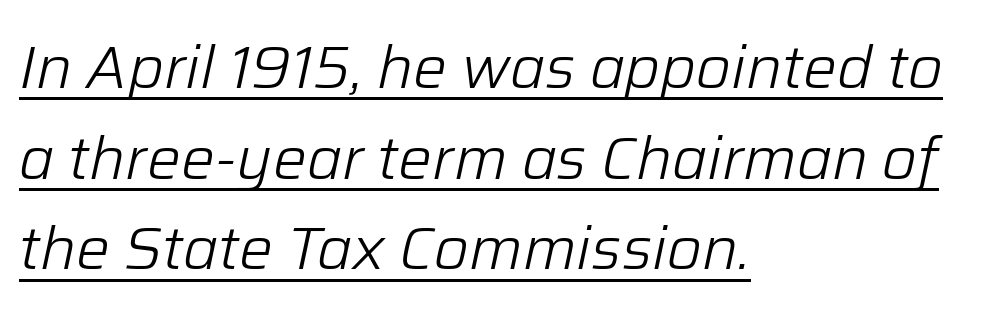
Caption: standard tracking, unaltered. Heft: none added — not bold. Leftover space on each line is placed entirely after the last word. Each letter keeps its own natural width here, so spacing adapts to shape. How would I describe the line gaps? Plain and ordinary. There's an unmistakable incline to the writing here.
